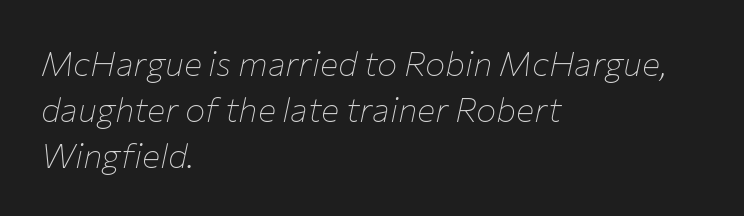
Q: Is the text bold? A: No.
Q: Is the text italic (slanted)? A: Yes, it leans right by about 12 degrees.
Q: Is the text underlined? A: No.
Q: How is the paragraph aligned? A: Left-aligned.
Q: Is the spacing between letters normal or unusually wide? A: Normal.
Q: Is the spacing between lines tight, normal or loose? A: Normal.
Q: Width (condensed, normal, or wide)? A: Normal.
Q: Stroke contrast? A: Low.
Q: x-height? A: Medium.
Q: Monospaced? A: No.
